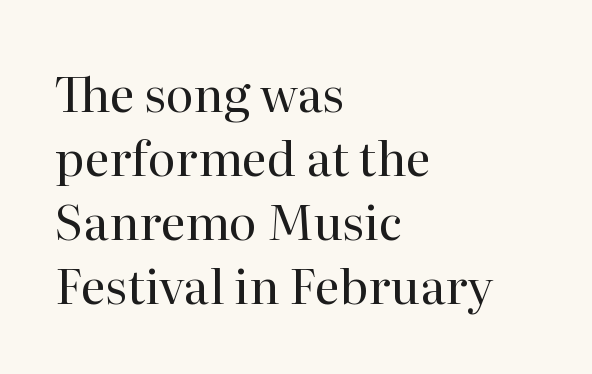
The font's upright variant was chosen for this text. The passage shown stacks its lines at a standard gap. The area under the type is left untouched. Here the designer chose a conventional face with non-uniform glyph widths. No letter is thick-stroked: the sample isn't bold.
